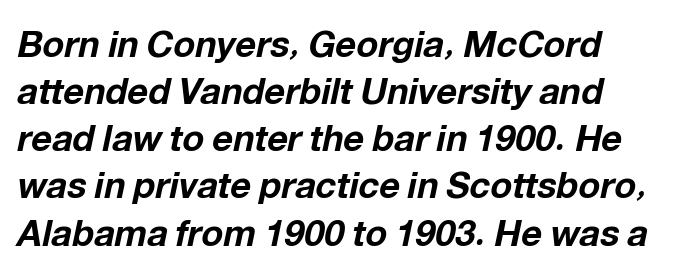
This rendering leaves character spacing at its baseline value. Tall strokes in this sample are angled rather than plumb. Note the varied advance widths — an 'i' is clearly narrower than an 'm'. Regular leading. Lines of text with bare space underneath. Strokes here are thick enough to call this a true bold.
